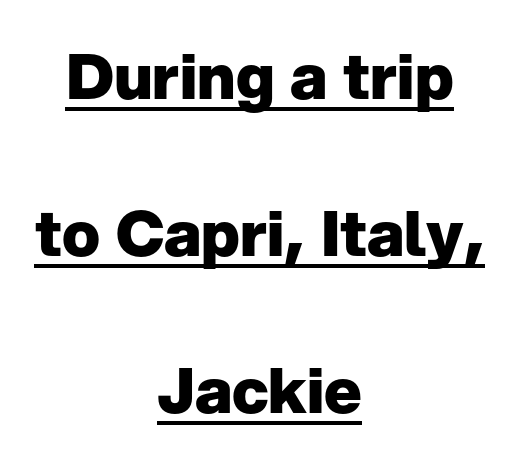
Q: Is the text bold? A: Yes.
Q: Is the text italic (slanted)? A: No, it is upright.
Q: Is the typeface a serif or a sans-serif typeface? A: Sans-serif.
Q: Is the text underlined? A: Yes.
Q: How is the paragraph aligned? A: Centered.
Q: Is the spacing between letters normal or unusually wide? A: Normal.
Q: Is the spacing between lines tight, normal or loose? A: Loose.
Q: Width (condensed, normal, or wide)? A: Normal.
Q: Stroke contrast? A: Low.
Q: x-height? A: Medium.
Q: Monospaced? A: No.
